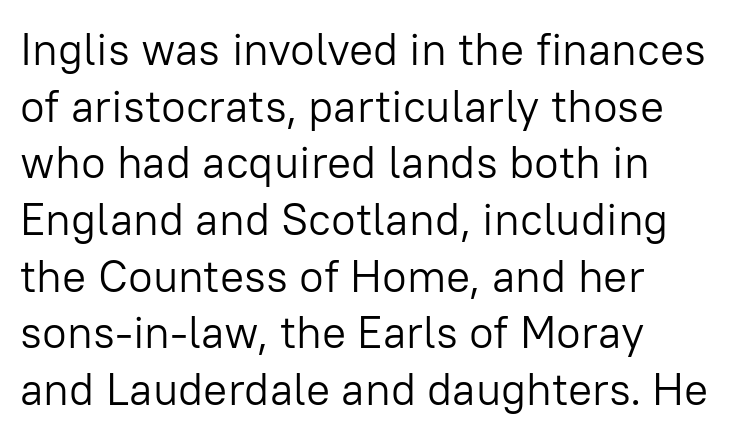
{"serif": "no", "italic": "no", "bold": "no", "weight": "light", "width": "normal", "stroke_contrast": "low", "x_height": "medium", "monospaced": "no", "underline": "no", "align": "left", "line_spacing": "normal", "line_spacing_ratio": 1.26, "letter_spacing": "normal", "letter_spacing_em": 0.0, "glyph_px": 45}
